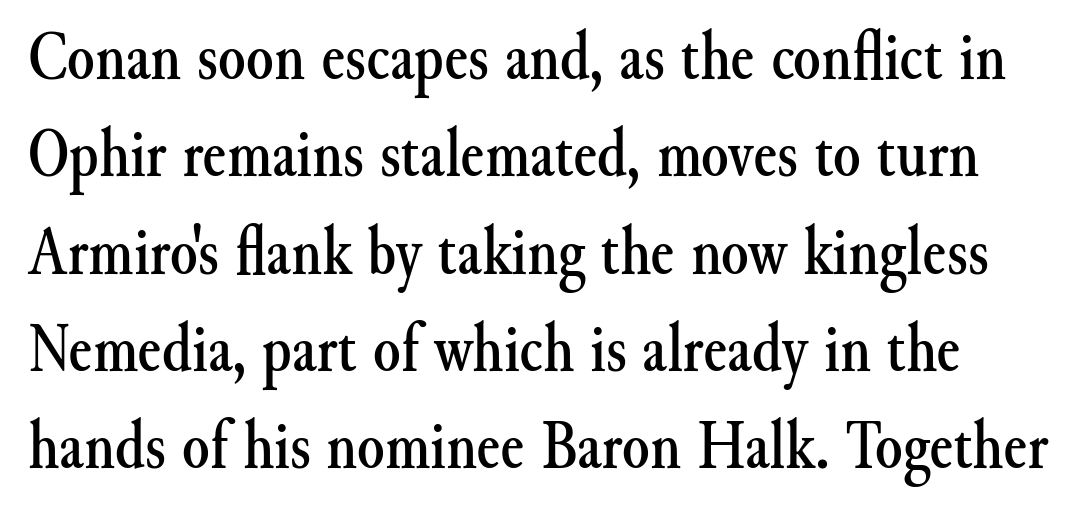
Q: Is the text italic (slanted)? A: No, it is upright.
Q: Is the typeface a serif or a sans-serif typeface? A: Serif.
Q: Is the text underlined? A: No.
Q: Is the spacing between letters normal or unusually wide? A: Normal.
Q: Is the spacing between lines tight, normal or loose? A: Normal.
Q: Width (condensed, normal, or wide)? A: Normal.
Q: Stroke contrast? A: Medium.
Q: x-height? A: Small.
Q: Monospaced? A: No.
